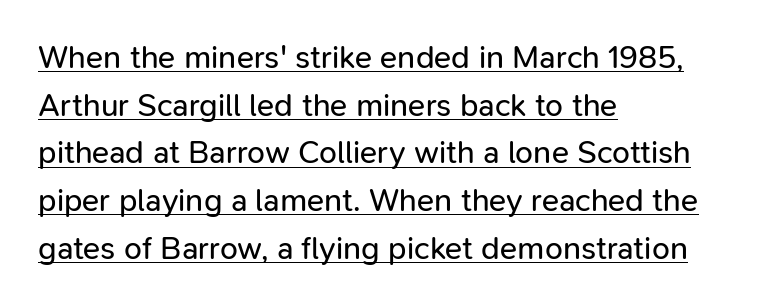
{"serif": "no", "italic": "no", "bold": "no", "weight": "regular", "width": "normal", "stroke_contrast": "low", "x_height": "medium", "monospaced": "no", "underline": "yes", "align": "left", "line_spacing": "normal", "line_spacing_ratio": 1.49, "letter_spacing": "normal", "letter_spacing_em": 0.0, "glyph_px": 32}
